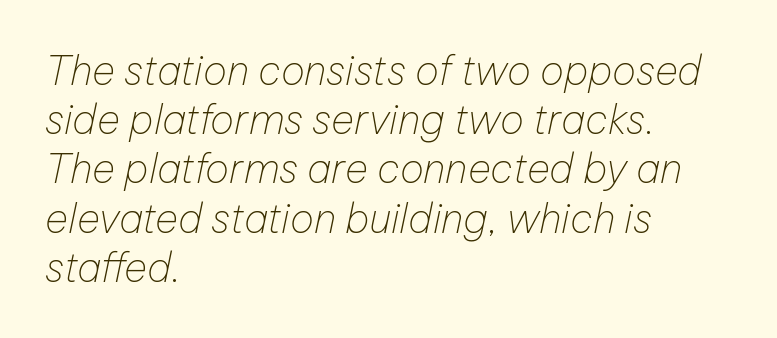
The space beneath each line is pristine and unruled. Weight: regular or lighter. Typeset ragged right — the left edge is the straight one. You could not count columns in this text — the font is proportionally spaced. The text carries the slant typical of an italic or oblique font.
